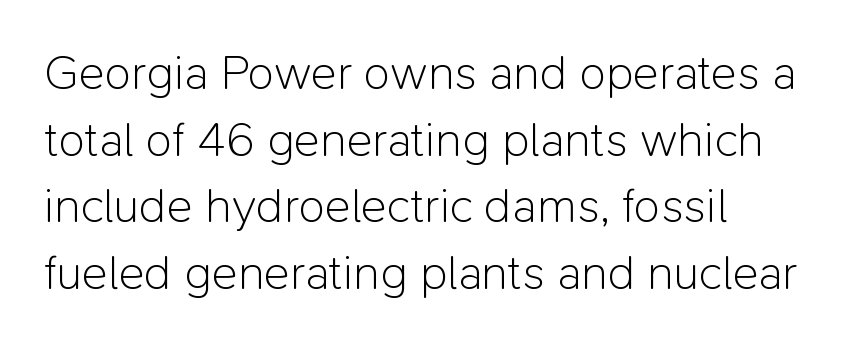
Decoration check: the copy has no underline. Tall strokes in this sample are plumb rather than angled. Is this a fixed-width face? No — the glyphs have proportional, varying widths. A typesetter would call this zero additional tracking.
